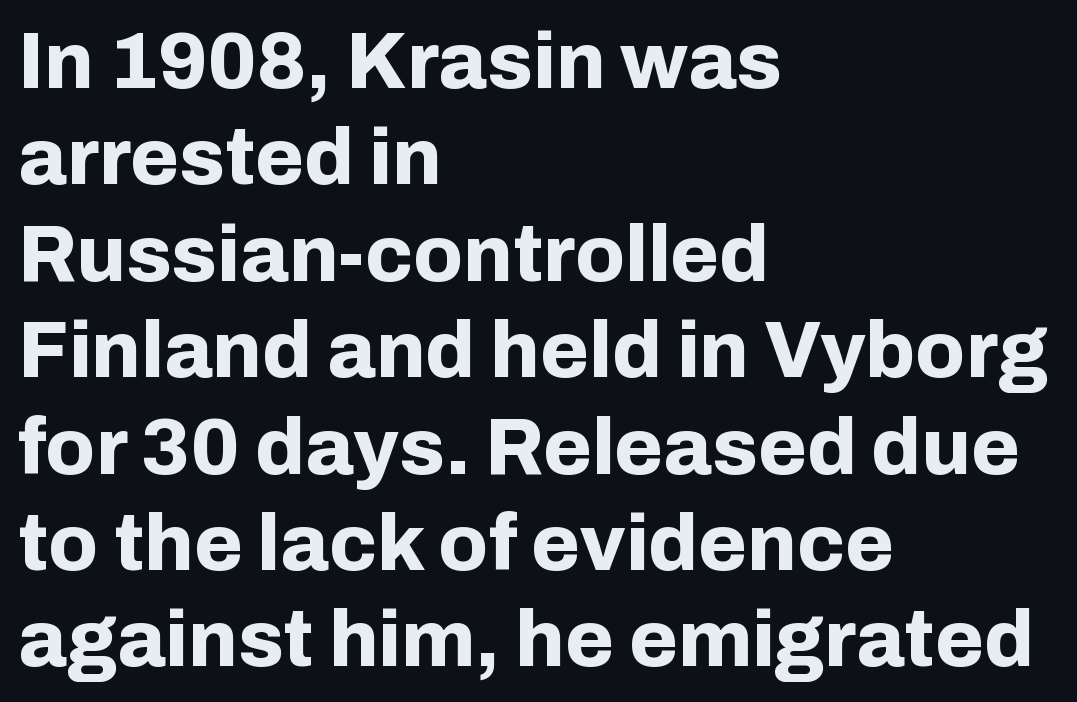
Line starts are locked; line ends wander. As a designer I'd log this as weight 700, bold. Here the glyphs are tracked normally, forming tight word shapes. Look at the bottom of the vertical strokes: they stop flat, with no serifs. The words here are not underlined. No italicization has been applied; the sample stays upright.
